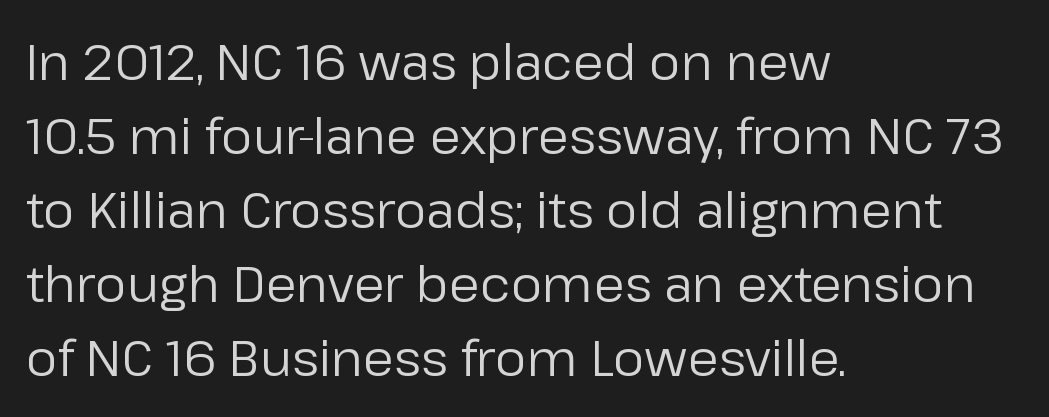
Designer's note — italics off, roman on. The characters are drawn with everyday or finer stroke widths. Successive baselines arrive at the customary interval. The text was rendered using a sans face with plain stroke endings. Each letter keeps its own natural width here, so spacing adapts to shape. The ragged edge is on the right, which tells us the setting is flush left.
